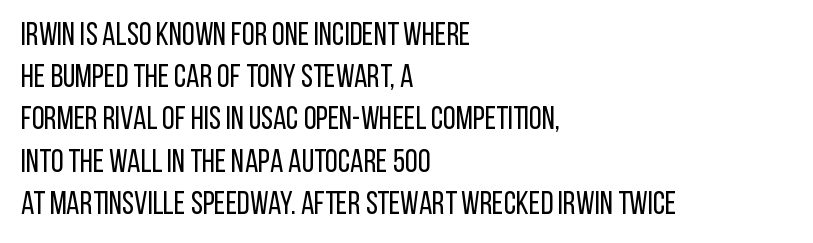
The image shows 32 px regular-weight, condensed sans-serif type, upright; set left-aligned, normal line spacing (1.32x), normal letter spacing, not underlined; low stroke contrast and a large x-height.
